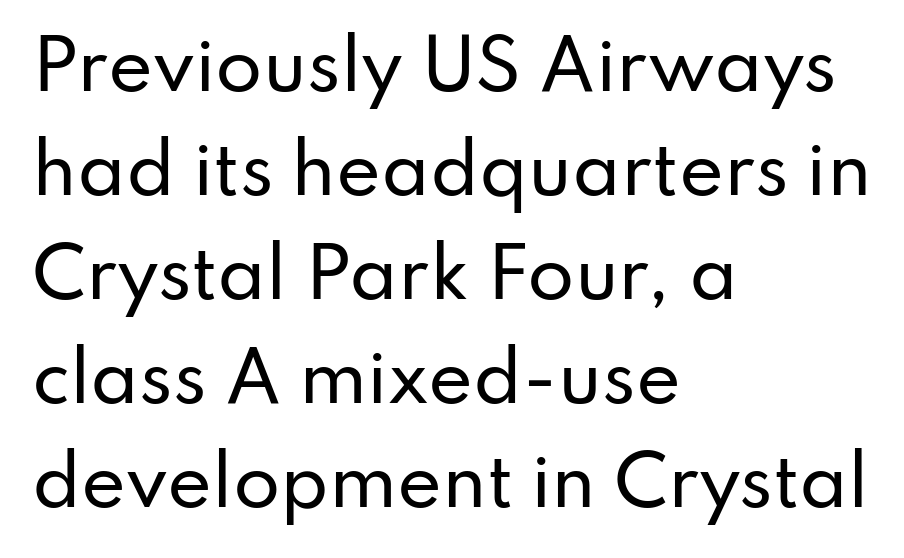
These lines are composed in type without serifs. One glance says typical: line gaps are just what's usual. Is there any slant? The stems are plumb. Character widths vary here, with narrow letters taking less room than wide ones. The area under the type is left untouched.
